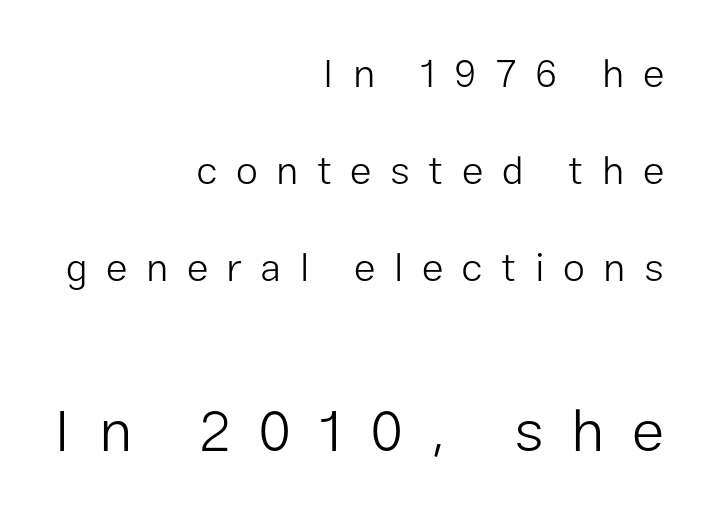
Of the two passages, the one underneath uses the larger point size. This is roman type, the default non-slanted kind. Students, note that the glyphs here are deliberately spaced far apart. The passage shown is not underscored anywhere. These lines are set flush right with a ragged left edge.
